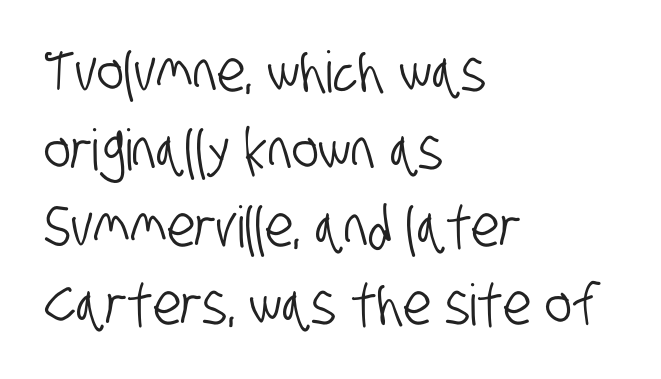
The image shows 57 px condensed sans-serif type; set left-aligned, normal line spacing (1.36x), normal letter spacing, not underlined; low stroke contrast and a large x-height.
